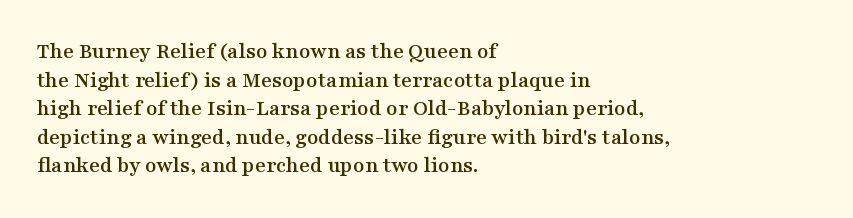
{"italic": "no", "underline": "no", "align": "left", "line_spacing_ratio": 1.24, "letter_spacing": "normal", "letter_spacing_em": 0.0, "glyph_px": 23}
